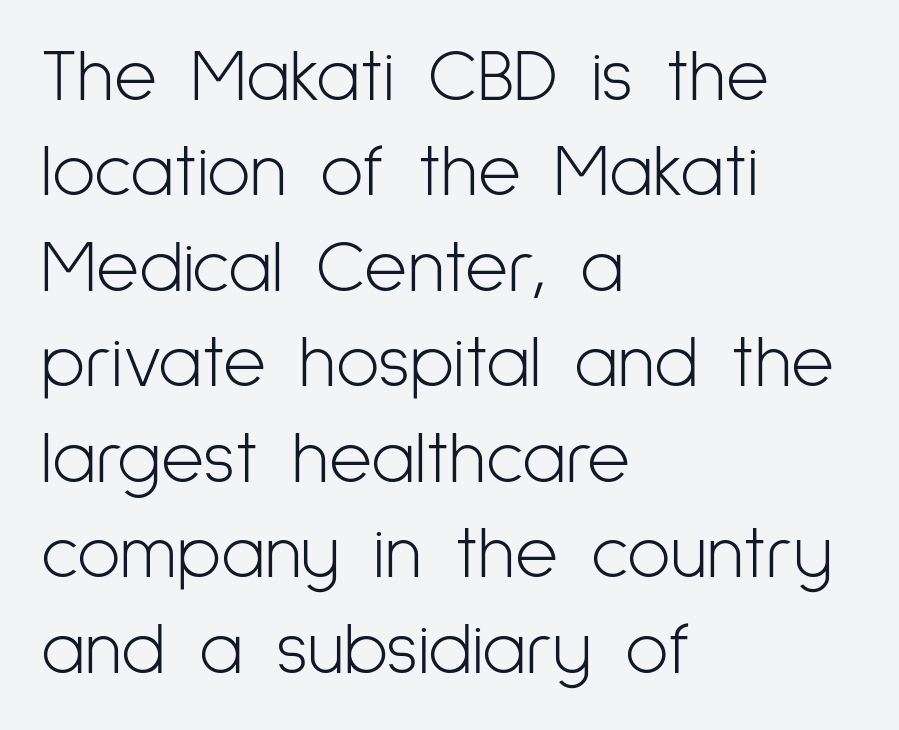
The gaps between neighbouring characters are ordinary and unremarkable. Does the leading feel generous? No, just average. Do the characters align in a grid? No, the font is proportional. The foot of each line stays bare and open.
